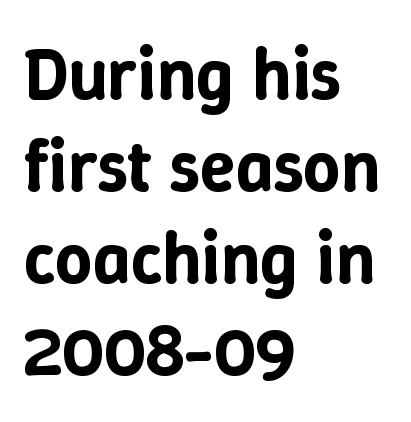
Q: Is the text italic (slanted)? A: No, it is upright.
Q: Is the text underlined? A: No.
Q: How is the paragraph aligned? A: Left-aligned.
Q: Is the spacing between letters normal or unusually wide? A: Normal.
Q: Is the spacing between lines tight, normal or loose? A: Normal.
Q: Width (condensed, normal, or wide)? A: Normal.
Q: Stroke contrast? A: Low.
Q: x-height? A: Medium.
Q: Monospaced? A: No.
